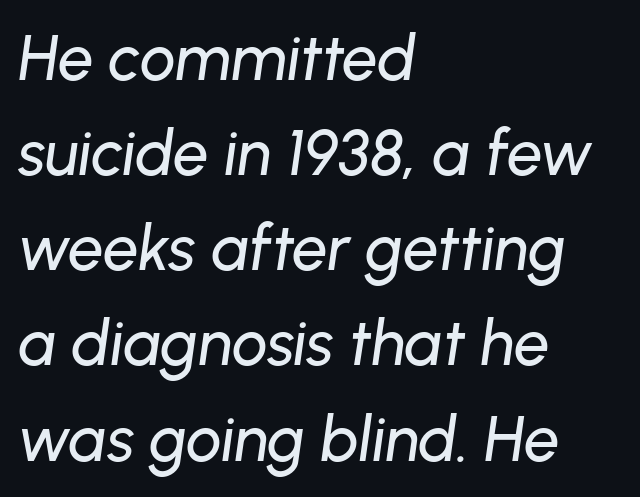
{"italic": "yes", "lean": "right", "slant_degrees": 8, "width": "normal", "stroke_contrast": "low", "x_height": "medium", "monospaced": "no", "underline": "no", "align": "left", "line_spacing": "normal", "line_spacing_ratio": 1.51, "letter_spacing": "normal", "letter_spacing_em": 0.0, "glyph_px": 63}
